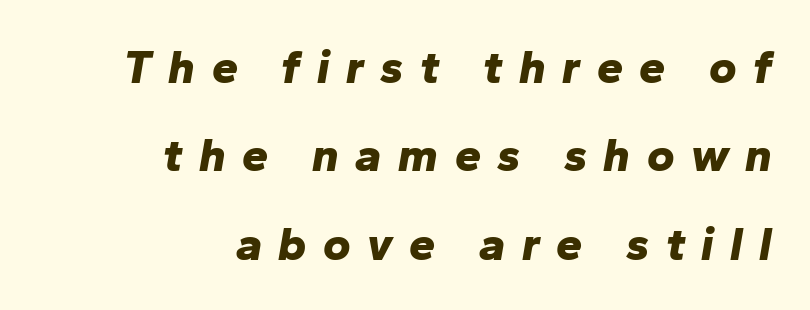
{"italic": "yes", "lean": "right", "slant_degrees": 10, "bold": "yes", "weight": "bold", "width": "normal", "stroke_contrast": "low", "x_height": "medium", "monospaced": "no", "underline": "no", "align": "right", "line_spacing_ratio": 1.88, "letter_spacing": "wide", "letter_spacing_em": 0.35, "glyph_px": 47}
